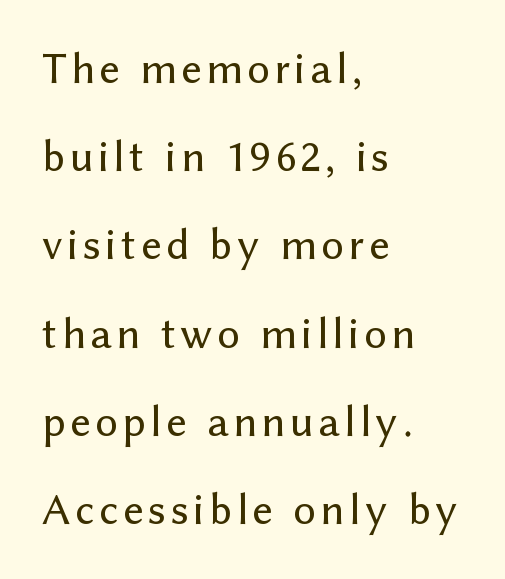
The ragged edge is on the right, which tells us the setting is flush left. Students, observe: this is what heavily led, spacious text looks like. The face used here is proportionally spaced, like ordinary book or web type. The passage shown is not underscored anywhere. It's the straight-up-and-down kind of type. The passage shown is typeset with a sans-serif family.
